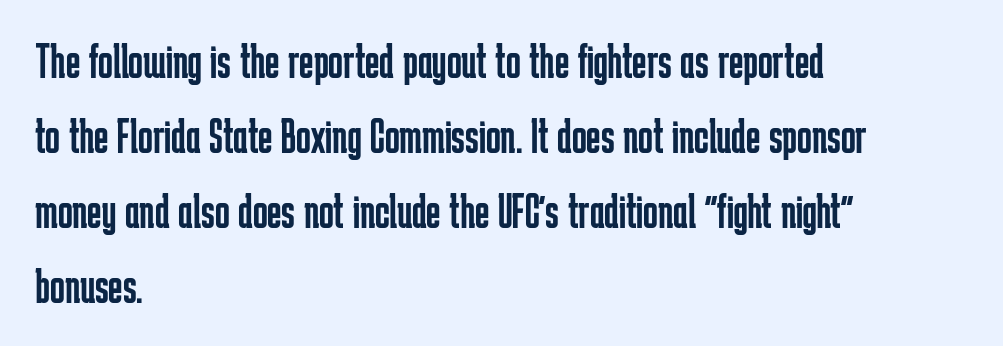
{"serif": "no", "italic": "no", "bold": "no", "weight": "regular", "width": "condensed", "stroke_contrast": "low", "x_height": "medium", "monospaced": "no", "underline": "no", "align": "left", "line_spacing": "normal", "line_spacing_ratio": 1.53, "letter_spacing": "normal", "letter_spacing_em": 0.0, "glyph_px": 49}
